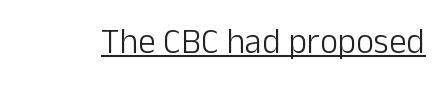
The image shows 35 px light sans-serif type, upright; set normal letter spacing, underlined; low stroke contrast and a medium x-height.
